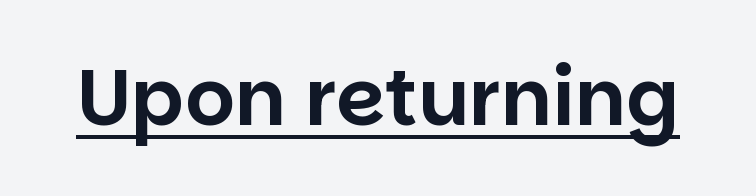
{"serif": "no", "italic": "no", "width": "normal", "stroke_contrast": "low", "x_height": "large", "monospaced": "no", "underline": "yes", "letter_spacing": "normal", "letter_spacing_em": 0.0, "glyph_px": 78}
